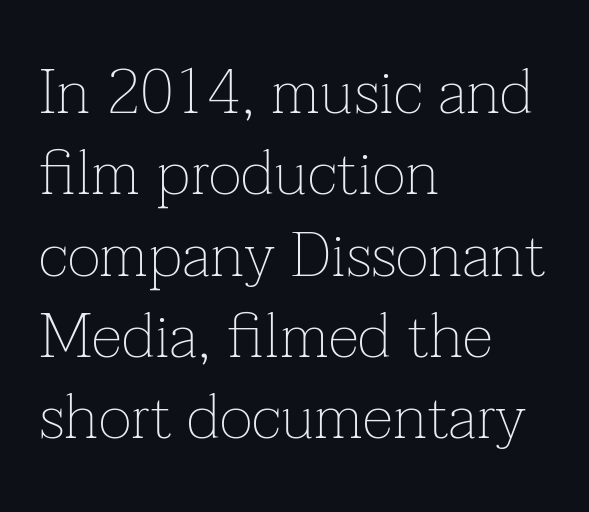
Q: Is the text bold? A: No.
Q: Is the text italic (slanted)? A: No, it is upright.
Q: Is the typeface a serif or a sans-serif typeface? A: Serif.
Q: Is the text underlined? A: No.
Q: How is the paragraph aligned? A: Left-aligned.
Q: Is the spacing between letters normal or unusually wide? A: Normal.
Q: Is the spacing between lines tight, normal or loose? A: Normal.
Q: Width (condensed, normal, or wide)? A: Normal.
Q: Stroke contrast? A: Low.
Q: x-height? A: Medium.
Q: Monospaced? A: No.
